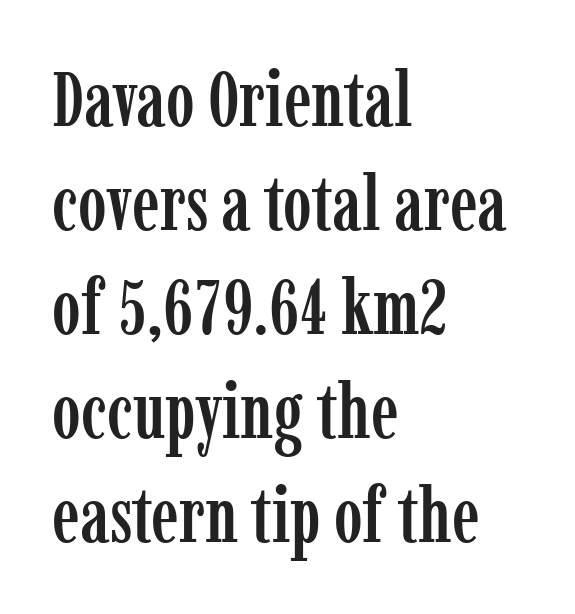
{"serif": "yes", "italic": "no", "width": "condensed", "stroke_contrast": "low", "x_height": "medium", "monospaced": "no", "underline": "no", "align": "left", "line_spacing": "normal", "line_spacing_ratio": 1.35, "letter_spacing": "normal", "letter_spacing_em": 0.0, "glyph_px": 77}
